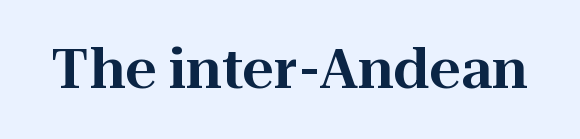
{"serif": "yes", "italic": "no", "width": "normal", "stroke_contrast": "high", "x_height": "medium", "monospaced": "no", "underline": "no", "letter_spacing": "normal", "letter_spacing_em": 0.0, "glyph_px": 55}
